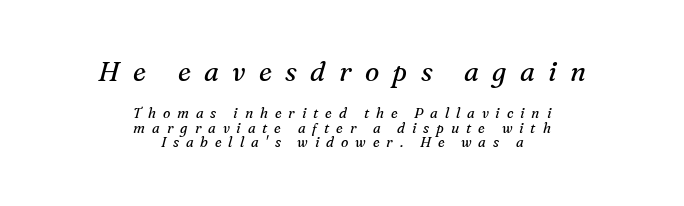
The gap between lines stays unmarked. Slant detected: the letters are inclined. The compositor balanced each line on the midline. The passage shown has open, widely tracked lettering throughout. Bigger letters appear in the top chunk; the bottom chunk is reduced.
